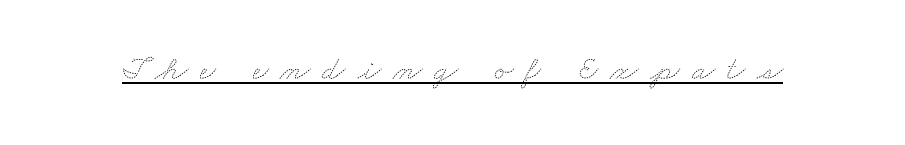
The image shows 34 px thin, wide type; set unusually wide letter spacing (+0.35 em), underlined; medium stroke contrast and a small x-height.
